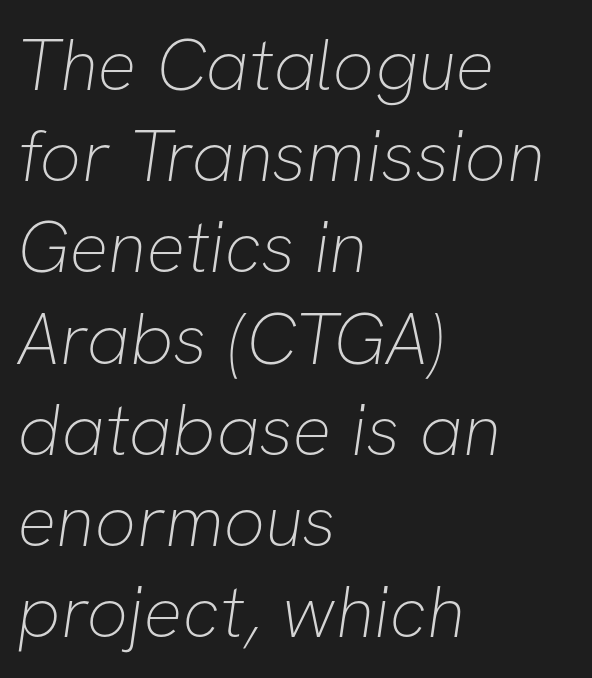
Q: Is the text bold? A: No.
Q: Is the typeface a serif or a sans-serif typeface? A: Sans-serif.
Q: Is the text underlined? A: No.
Q: How is the paragraph aligned? A: Left-aligned.
Q: Is the spacing between letters normal or unusually wide? A: Normal.
Q: Is the spacing between lines tight, normal or loose? A: Normal.
Q: Width (condensed, normal, or wide)? A: Normal.
Q: Stroke contrast? A: Low.
Q: x-height? A: Medium.
Q: Monospaced? A: No.
